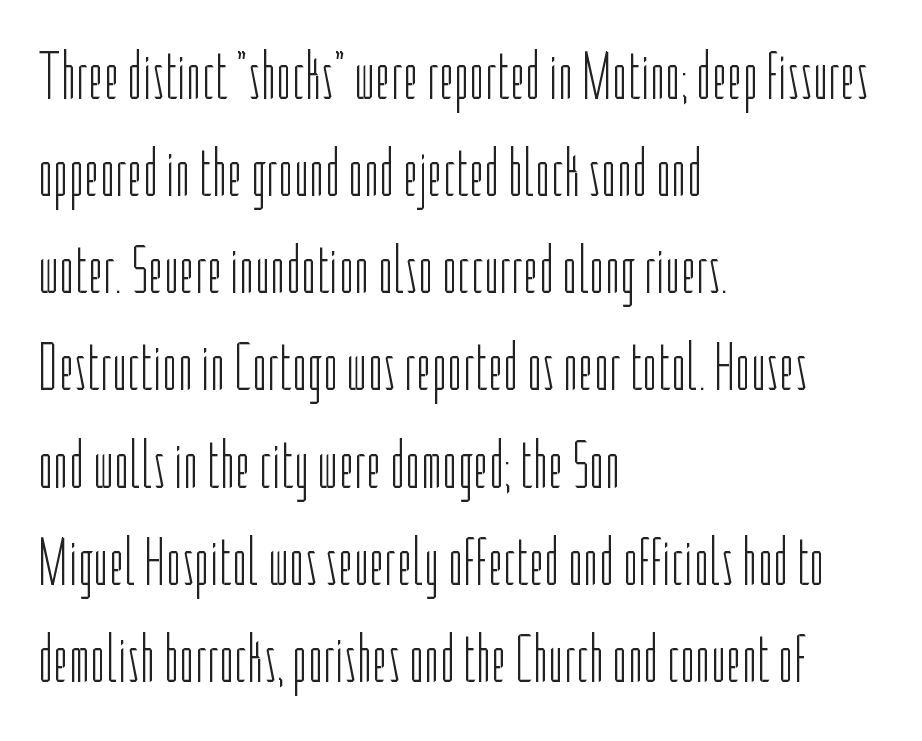
Q: Is the text bold? A: No.
Q: Is the text italic (slanted)? A: No, it is upright.
Q: Is the typeface a serif or a sans-serif typeface? A: Sans-serif.
Q: Is the text underlined? A: No.
Q: How is the paragraph aligned? A: Left-aligned.
Q: Is the spacing between letters normal or unusually wide? A: Normal.
Q: Is the spacing between lines tight, normal or loose? A: Normal.
Q: Width (condensed, normal, or wide)? A: Condensed.
Q: Stroke contrast? A: Low.
Q: x-height? A: Medium.
Q: Monospaced? A: No.
